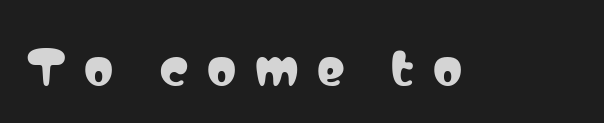
The image shows 46 px condensed sans-serif type, upright; set unusually wide letter spacing (+0.41 em), not underlined; low stroke contrast and a medium x-height.
